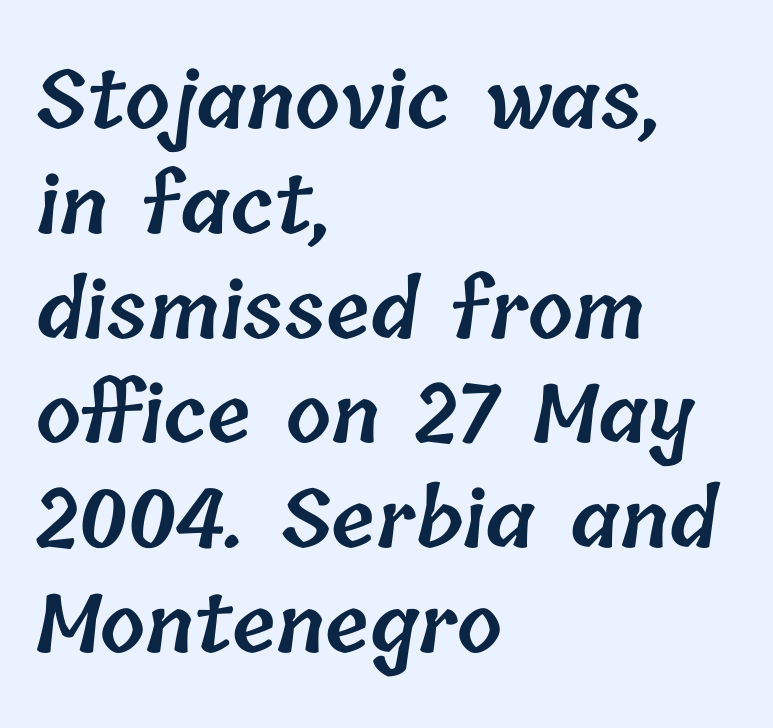
{"bold": "semi", "weight": "semibold", "width": "normal", "stroke_contrast": "low", "x_height": "medium", "monospaced": "no", "underline": "no", "align": "left", "line_spacing": "normal", "line_spacing_ratio": 1.31, "letter_spacing": "normal", "letter_spacing_em": 0.0, "glyph_px": 80}
